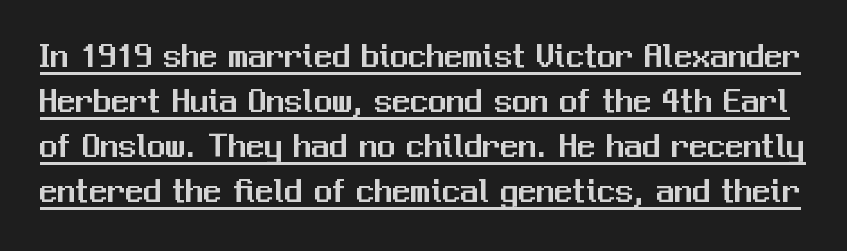
The face used here appears with an underline applied. In terms of letterform style, serifs are entirely absent. The letters stand upright; this is a roman face. Vertically, the passage feels balanced, rows spaced as you'd expect.
